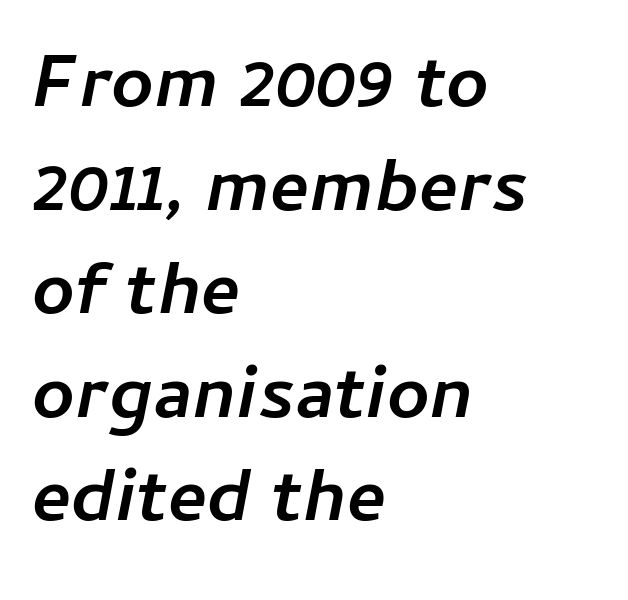
The image shows 74 px semibold type, italic (leaning right); set left-aligned, normal line spacing (1.4x), normal letter spacing, not underlined; low stroke contrast and a medium x-height.
